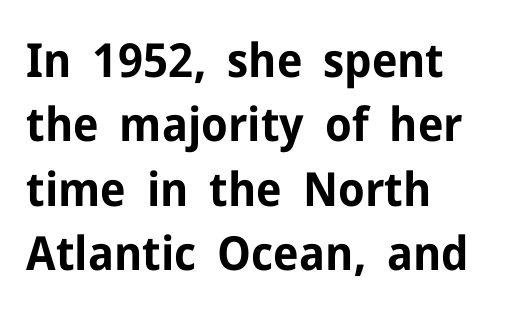
{"serif": "no", "italic": "no", "bold": "yes", "weight": "bold", "width": "normal", "stroke_contrast": "low", "x_height": "medium", "monospaced": "no", "underline": "no", "align": "left", "line_spacing": "normal", "line_spacing_ratio": 1.37, "letter_spacing": "normal", "letter_spacing_em": 0.0, "glyph_px": 47}
